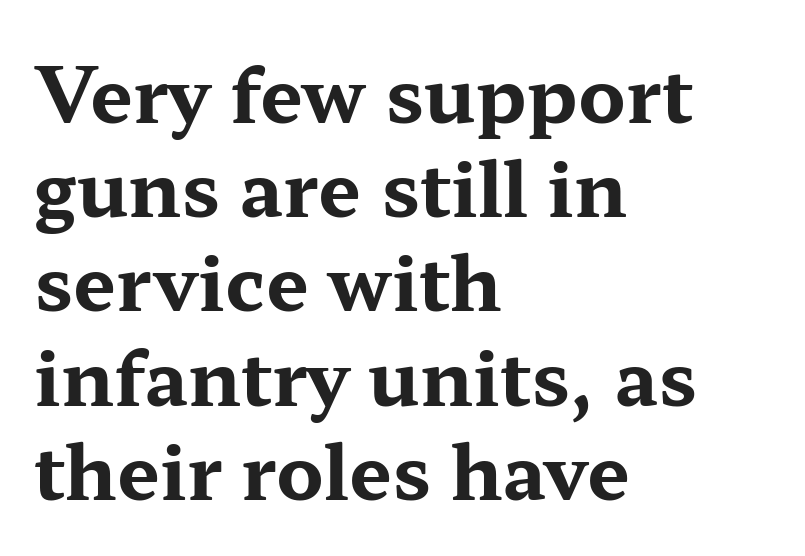
Q: Is the text bold? A: Yes.
Q: Is the text italic (slanted)? A: No, it is upright.
Q: Is the typeface a serif or a sans-serif typeface? A: Serif.
Q: Is the text underlined? A: No.
Q: How is the paragraph aligned? A: Left-aligned.
Q: Is the spacing between letters normal or unusually wide? A: Normal.
Q: Width (condensed, normal, or wide)? A: Wide.
Q: Stroke contrast? A: Medium.
Q: x-height? A: Medium.
Q: Monospaced? A: No.
